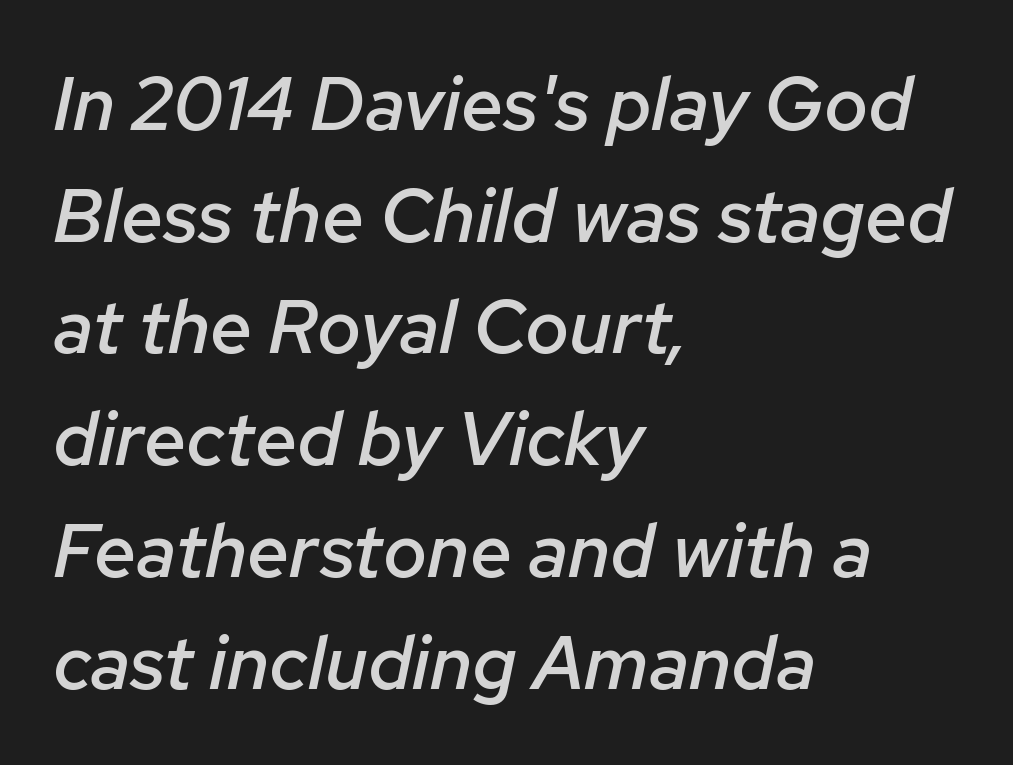
Q: Is the text bold? A: Semi-bold.
Q: Is the text italic (slanted)? A: Yes, it leans right by about 12 degrees.
Q: Is the text underlined? A: No.
Q: How is the paragraph aligned? A: Left-aligned.
Q: Is the spacing between letters normal or unusually wide? A: Normal.
Q: Is the spacing between lines tight, normal or loose? A: Normal.
Q: Width (condensed, normal, or wide)? A: Normal.
Q: Stroke contrast? A: Low.
Q: x-height? A: Medium.
Q: Monospaced? A: No.
